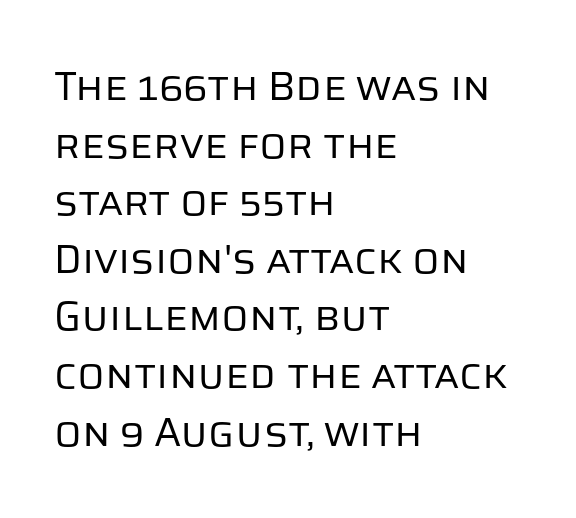
The image shows 40 px regular-weight sans-serif type, upright; set left-aligned, normal line spacing (1.44x), normal letter spacing, not underlined; low stroke contrast and a large x-height.
